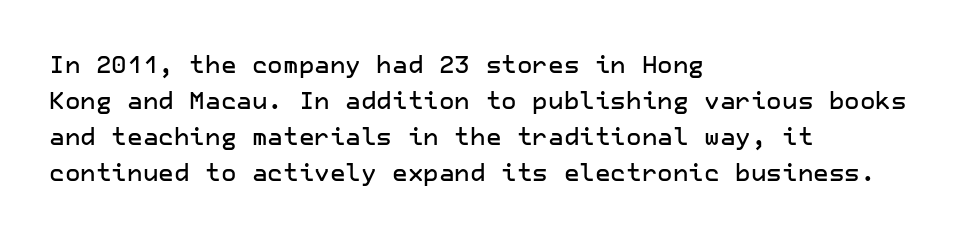
The image shows 24 px text type, upright; set left-aligned, normal line spacing (1.5x), normal letter spacing, not underlined.
